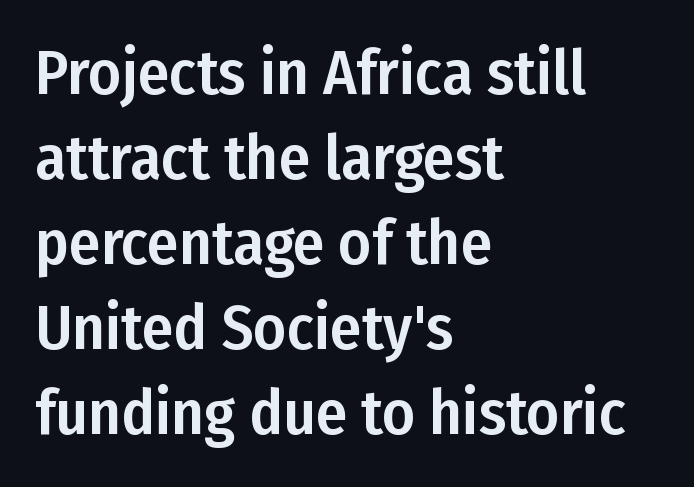
Note the varied advance widths — an 'i' is clearly narrower than an 'm'. Every character sits straight up, as roman type does. The string is rendered with underlining switched off. You could call the tracking neutral — neither tight nor loose. Classification — sans serif. Is the block centered? No — it sits flush against the left margin.
